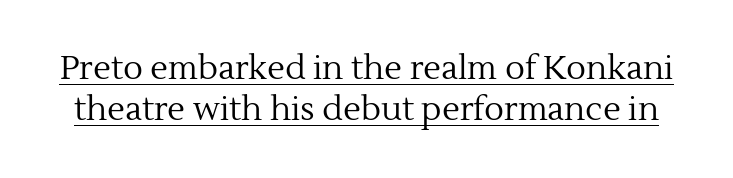
The image shows 33 px regular-weight serif type, upright; set line spacing 1.24x, normal letter spacing, underlined; a medium x-height.
